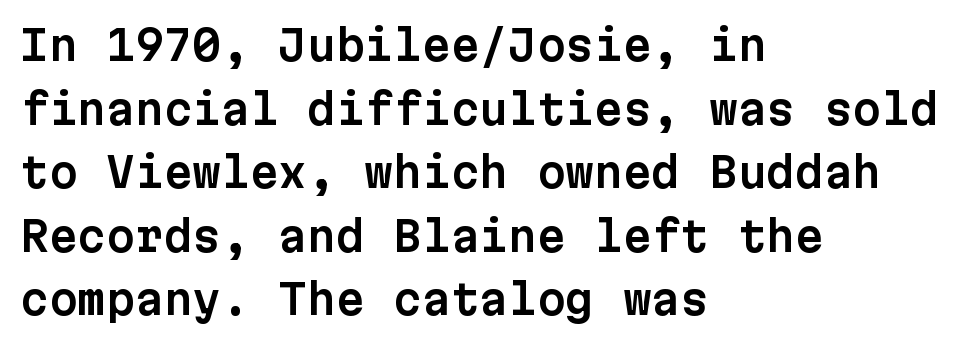
The image shows 41 px sans-serif type, upright, monospaced; set left-aligned, normal line spacing (1.55x), normal letter spacing, not underlined; low stroke contrast and a medium x-height.
